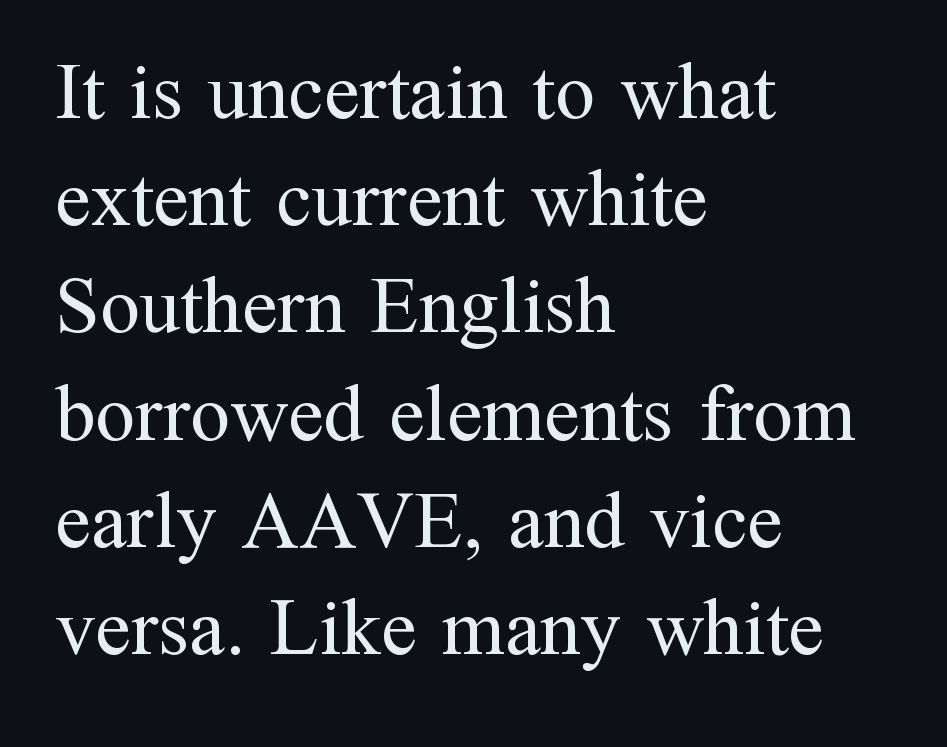
{"serif": "yes", "italic": "no", "bold": "no", "weight": "regular", "width": "normal", "stroke_contrast": "medium", "x_height": "medium", "monospaced": "no", "underline": "no", "align": "left", "line_spacing": "normal", "line_spacing_ratio": 1.34, "letter_spacing": "normal", "letter_spacing_em": 0.0, "glyph_px": 80}
